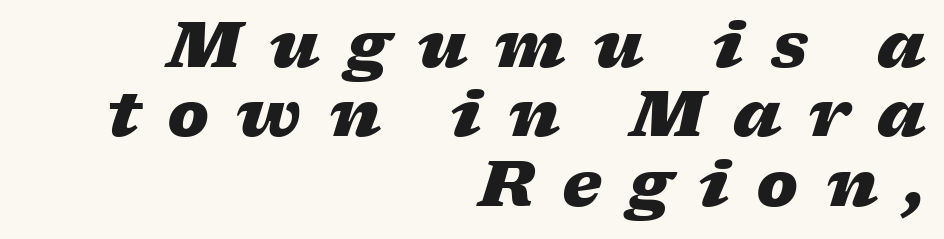
The image shows 63 px heavy, wide type, italic (leaning right); set right-aligned, tight line spacing (1.1x), unusually wide letter spacing (+0.43 em), not underlined; low stroke contrast and a medium x-height.
